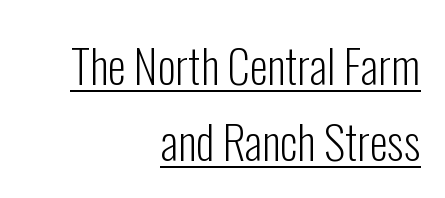
{"serif": "no", "italic": "no", "bold": "no", "weight": "light", "width": "condensed", "stroke_contrast": "low", "x_height": "medium", "monospaced": "no", "underline": "yes", "align": "right", "line_spacing": "normal", "line_spacing_ratio": 1.65, "letter_spacing": "normal", "letter_spacing_em": 0.0, "glyph_px": 46}
